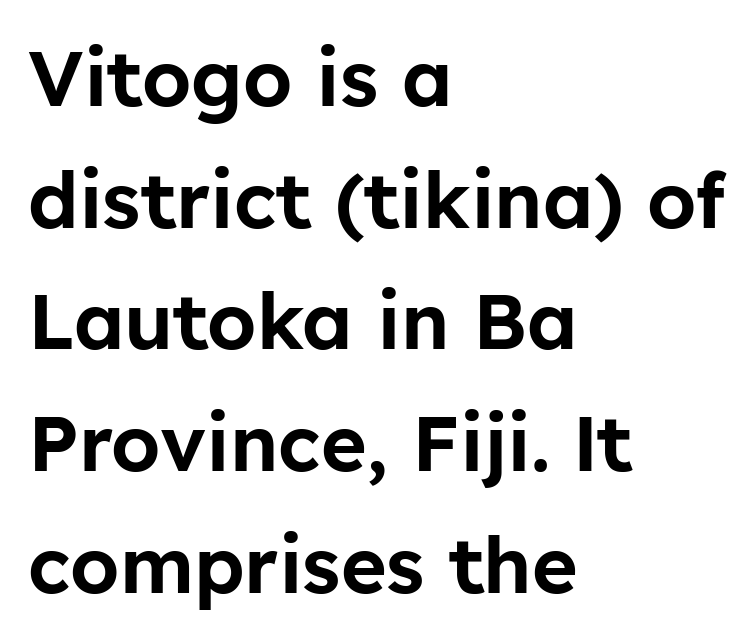
{"serif": "no", "italic": "no", "width": "normal", "stroke_contrast": "low", "x_height": "medium", "monospaced": "no", "underline": "no", "align": "left", "line_spacing": "normal", "line_spacing_ratio": 1.56, "letter_spacing": "normal", "letter_spacing_em": 0.0, "glyph_px": 78}
